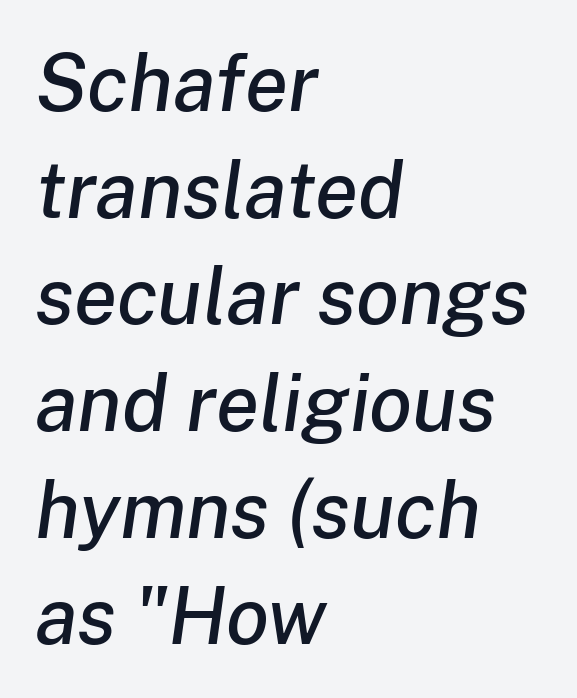
The image shows 79 px text type, italic (leaning right); set left-aligned, normal line spacing (1.35x), normal letter spacing, not underlined; low stroke contrast and a medium x-height.
